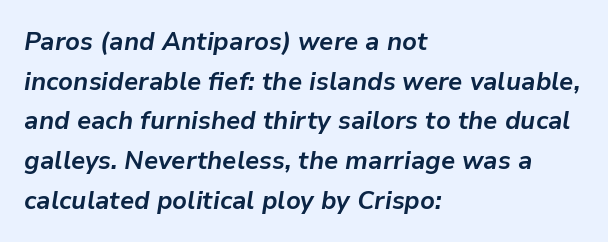
Spacing between characters is what you'd get straight out of the box. Notice how descenders clear the ascenders below comfortably — that's standard leading. Plain, unruled lines of type. The compositor pushed each line to the left boundary. Italic: yes, the glyphs are oblique.
